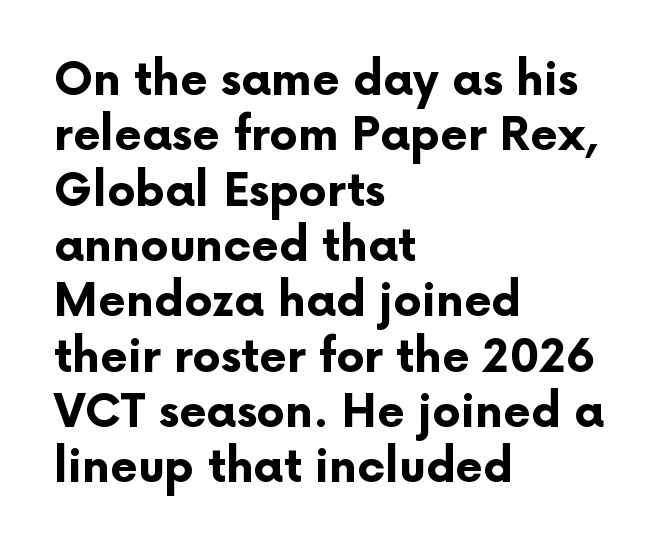
The image shows 45 px bold sans-serif type, upright; set left-aligned, line spacing 1.23x, normal letter spacing, not underlined; low stroke contrast and a medium x-height.
